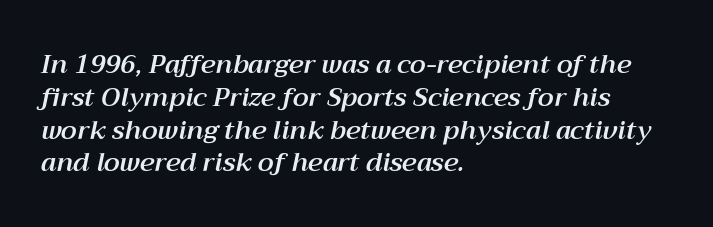
The vertical gap from one line to the next is medium. Look at the tracking — it's just the regular setting, nothing added. Just letters on the line, the space beneath them empty. The paragraph shown leans on its left margin. Looking at the ascenders, they clearly lean.
